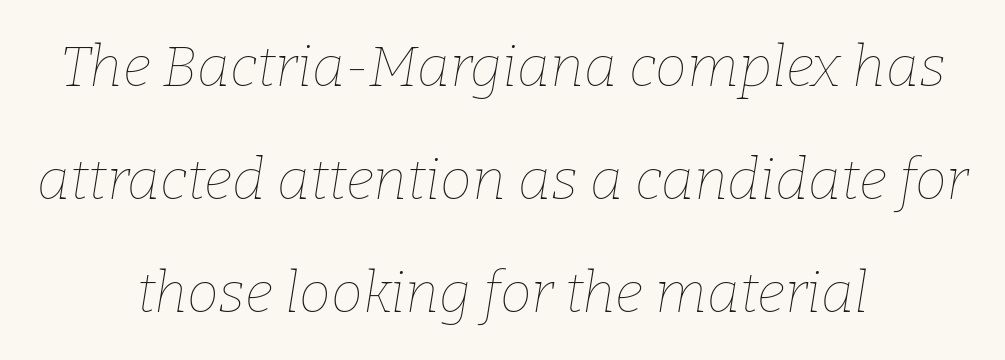
{"italic": "yes", "lean": "right", "slant_degrees": 9, "bold": "no", "weight": "thin", "width": "normal", "stroke_contrast": "low", "x_height": "medium", "monospaced": "no", "underline": "no", "align": "center", "line_spacing": "loose", "line_spacing_ratio": 1.98, "letter_spacing": "normal", "letter_spacing_em": 0.0, "glyph_px": 57}
